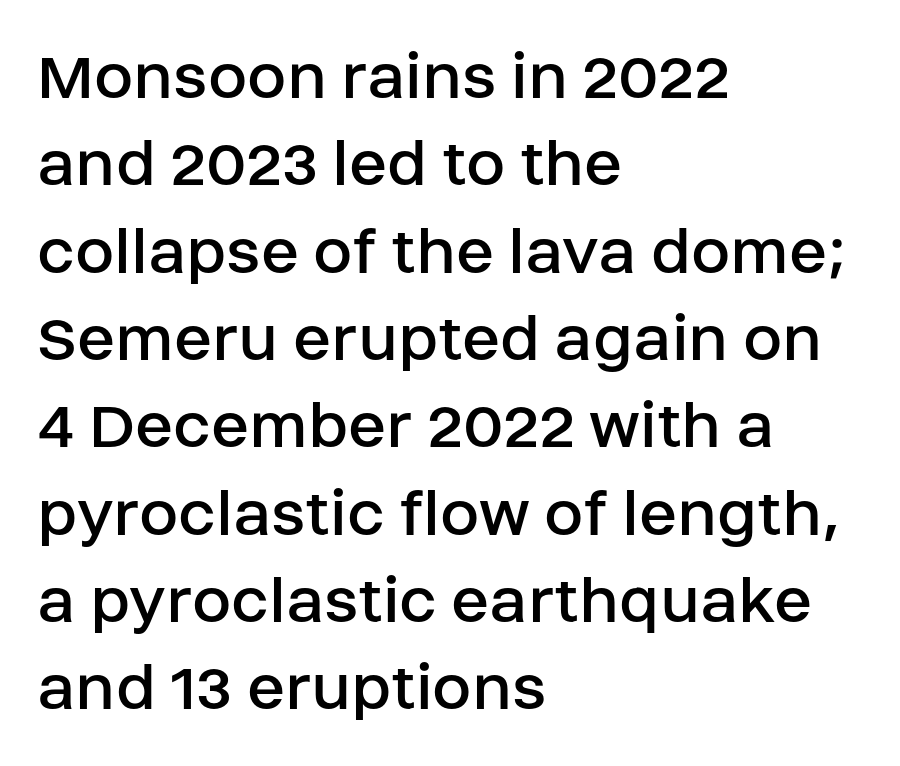
Font category for this specimen: sans-serif. Looks like regular typesetting: each glyph gets only the width it needs. Just letters on the line, the space beneath them empty. The letterforms sit shoulder to shoulder at normal distance. Is the stroke heavy? The answer is a plain regular-or-lighter. The lines in this sample share a left origin and differ only in where they stop.
